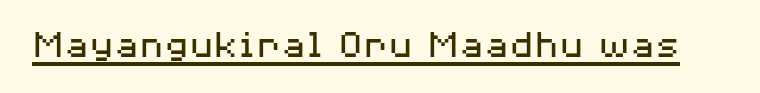
{"serif": "no", "italic": "no", "bold": "no", "weight": "regular", "width": "wide", "stroke_contrast": "medium", "x_height": "medium", "monospaced": "no", "underline": "yes", "letter_spacing": "normal", "letter_spacing_em": 0.0, "glyph_px": 41}
